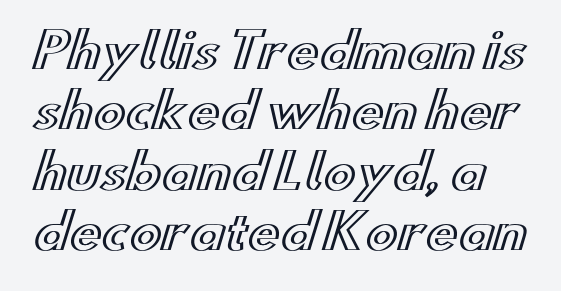
The image shows 48 px wide type; set normal line spacing (1.26x), normal letter spacing, not underlined; a small x-height.
